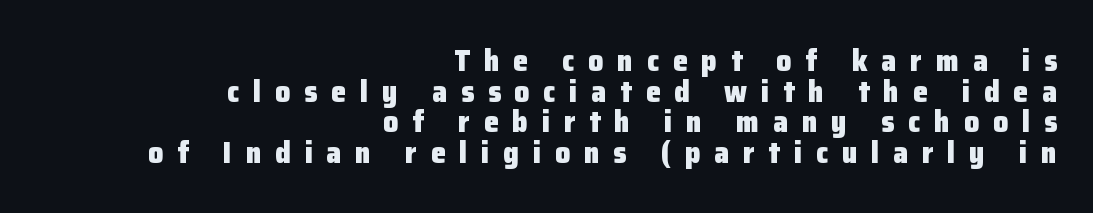
{"serif": "no", "italic": "no", "bold": "yes", "weight": "heavy", "width": "normal", "stroke_contrast": "low", "x_height": "medium", "monospaced": "no", "underline": "no", "align": "right", "line_spacing": "tight", "line_spacing_ratio": 1.02, "letter_spacing": "wide", "letter_spacing_em": 0.46, "glyph_px": 30}
